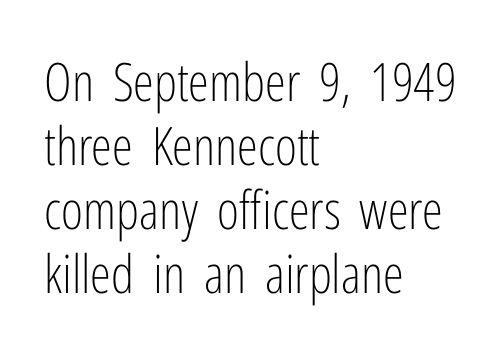
Only glyphs here, with clear space below each row. The letters carry no serifs — their stems end cleanly without finishing strokes. Quick note: not italic, upright. Is the block centered? No — it sits flush against the left margin. This reads as an unemphasized weight, regular at the heaviest. Nobody touched the tracking dial on this one.
